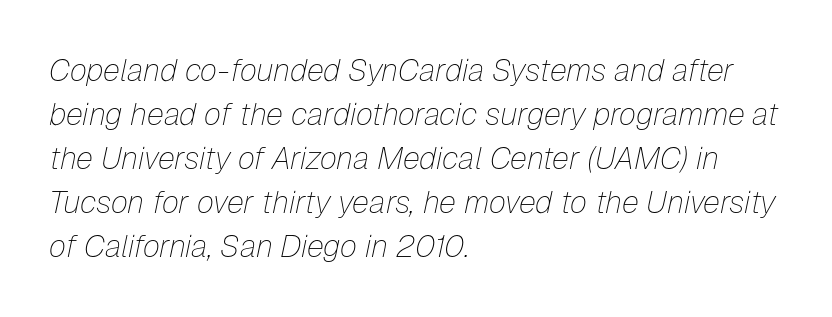
The image shows 31 px thin type, italic (leaning right); set left-aligned, normal line spacing (1.42x), normal letter spacing, not underlined; low stroke contrast and a medium x-height.
